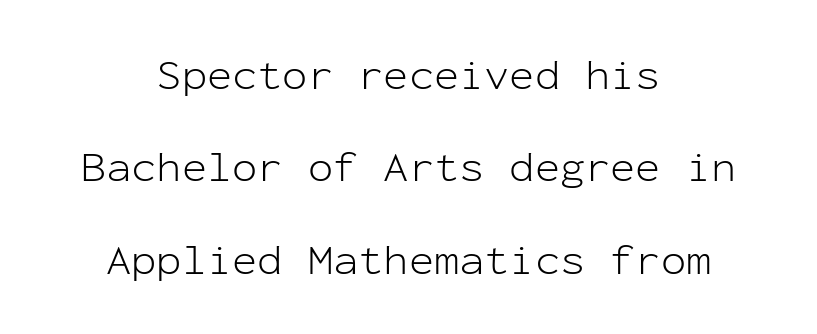
Q: Is the text bold? A: No.
Q: Is the text italic (slanted)? A: No, it is upright.
Q: Is the typeface a serif or a sans-serif typeface? A: Sans-serif.
Q: Is the text underlined? A: No.
Q: How is the paragraph aligned? A: Centered.
Q: Is the spacing between letters normal or unusually wide? A: Normal.
Q: Is the spacing between lines tight, normal or loose? A: Loose.
Q: Width (condensed, normal, or wide)? A: Normal.
Q: Stroke contrast? A: Low.
Q: x-height? A: Medium.
Q: Monospaced? A: Yes.
